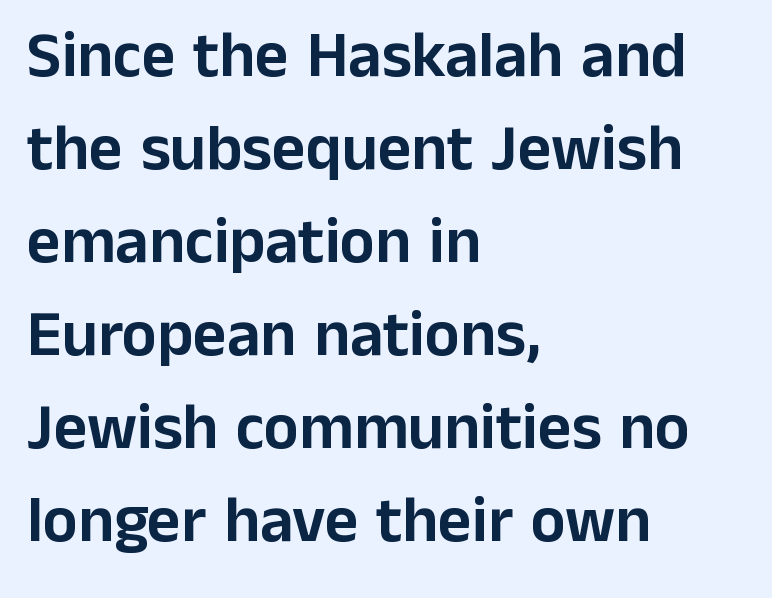
A clean baseline with only descenders dipping below it. Character widths vary here, with narrow letters taking less room than wide ones. The passage shown is typeset with a sans-serif family. This sample is left-justified, so line endings fall wherever the words run out. Tracking here is standard; glyphs follow each other at the usual distance. Students, observe: this is what conventionally led text looks like.
